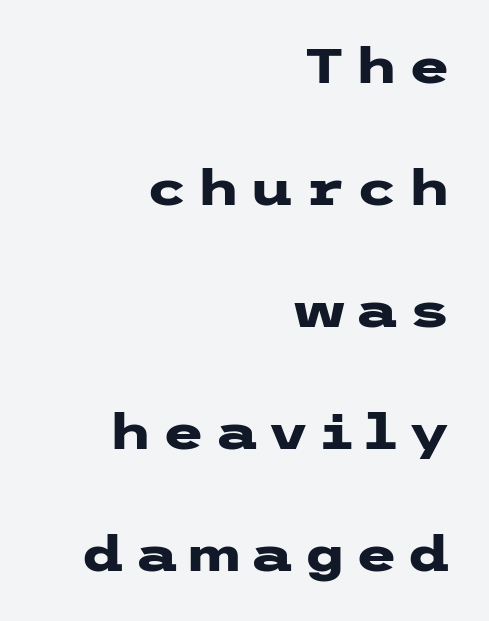
The string is rendered with underlining switched off. Typographically, this falls in the sans-serif category. A typesetter would call this leading open, well beyond the default. Caption: expanded tracking, letters set apart.
